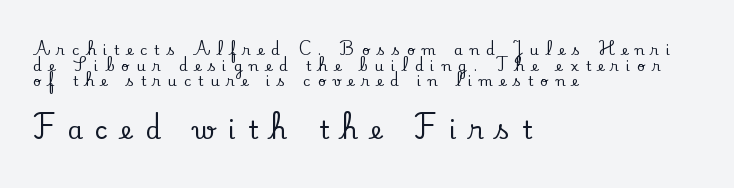
Q: Is the text italic (slanted)? A: No, it is upright.
Q: Is the text underlined? A: No.
Q: How is the paragraph aligned? A: Left-aligned.
Q: Is the spacing between letters normal or unusually wide? A: Unusually wide.
Q: Is the spacing between lines tight, normal or loose? A: Tight.
Q: Which block of text is set in a larger size, the first (top) or the second (bottom)? A: The second (bottom) one.
